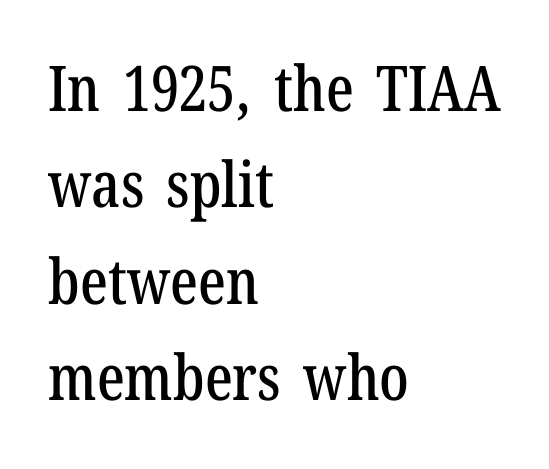
{"serif": "yes", "italic": "no", "width": "condensed", "stroke_contrast": "low", "x_height": "medium", "monospaced": "no", "underline": "no", "align": "left", "line_spacing": "normal", "line_spacing_ratio": 1.53, "letter_spacing": "normal", "letter_spacing_em": 0.0, "glyph_px": 63}
